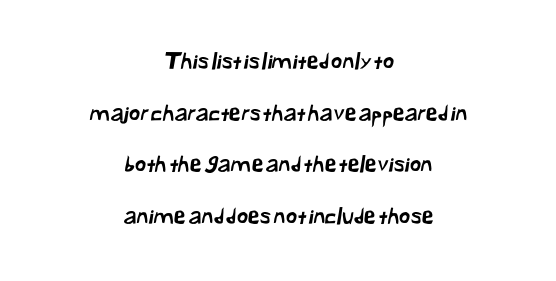
Q: Is the text underlined? A: No.
Q: How is the paragraph aligned? A: Centered.
Q: Is the spacing between letters normal or unusually wide? A: Normal.
Q: Is the spacing between lines tight, normal or loose? A: Loose.
